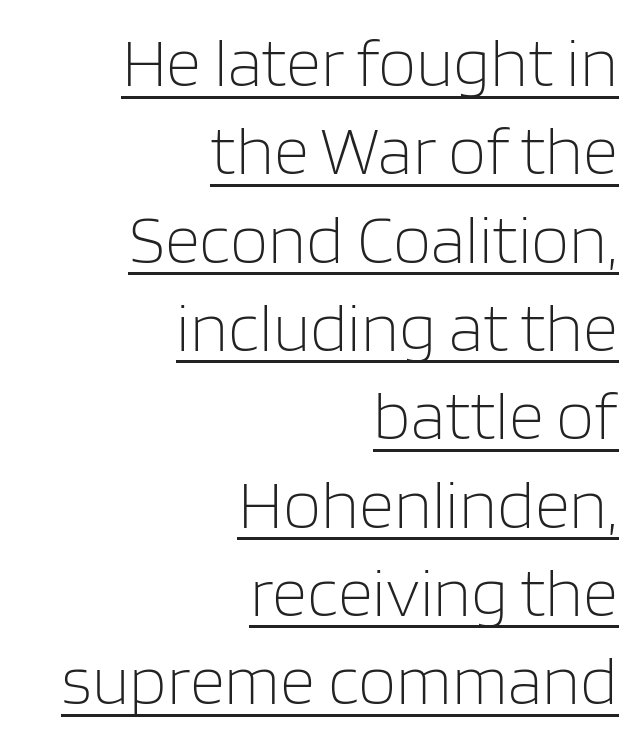
Q: Is the text bold? A: No.
Q: Is the text italic (slanted)? A: No, it is upright.
Q: Is the typeface a serif or a sans-serif typeface? A: Sans-serif.
Q: Is the text underlined? A: Yes.
Q: How is the paragraph aligned? A: Right-aligned.
Q: Is the spacing between letters normal or unusually wide? A: Normal.
Q: Is the spacing between lines tight, normal or loose? A: Normal.
Q: Width (condensed, normal, or wide)? A: Normal.
Q: Stroke contrast? A: Low.
Q: x-height? A: Large.
Q: Monospaced? A: No.
